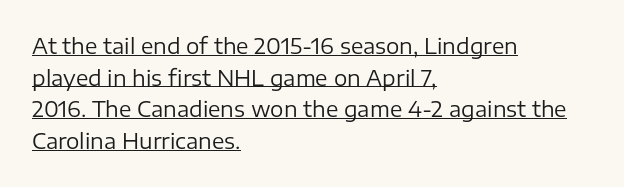
{"italic": "no", "bold": "no", "underline": "yes", "align": "left", "line_spacing": "normal", "line_spacing_ratio": 1.51, "letter_spacing": "normal", "letter_spacing_em": 0.0, "glyph_px": 21}
